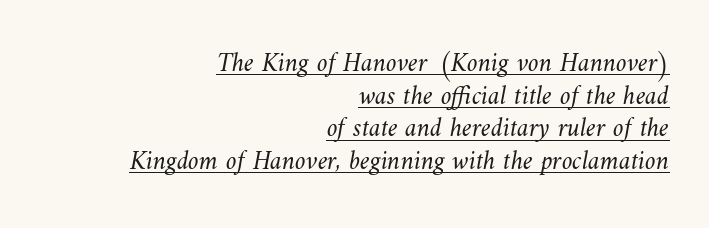
Q: Is the text bold? A: No.
Q: Is the text underlined? A: Yes.
Q: How is the paragraph aligned? A: Right-aligned.
Q: Is the spacing between letters normal or unusually wide? A: Normal.
